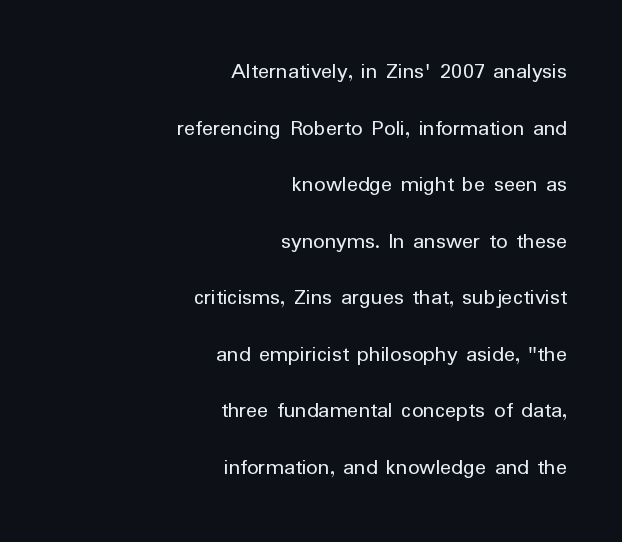
The lettering stays uniformly vertical, giving the passage a roman look. The rag falls on the left side of this text block. These lines stand farther apart than default settings would place them. The passage shown is not underscored anywhere. Does extra space separate the letters? No, they use regular spacing. This is not heavy type; no bold has been used.
